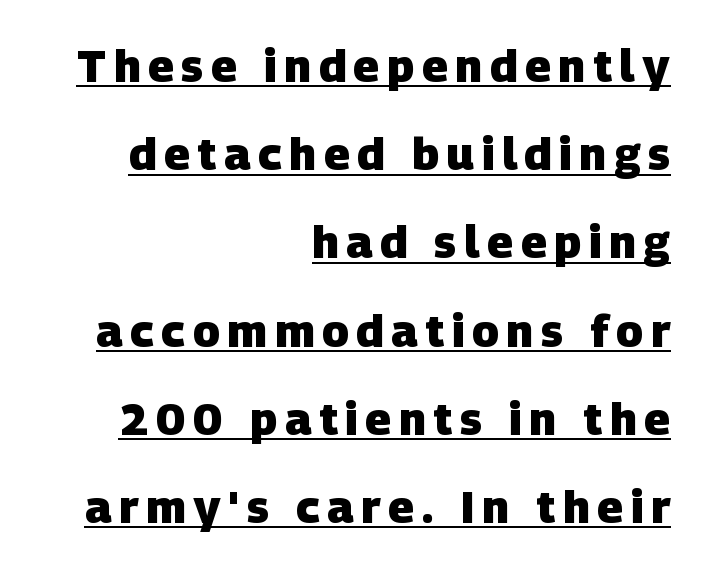
{"serif": "no", "bold": "yes", "weight": "heavy", "width": "normal", "stroke_contrast": "low", "x_height": "large", "monospaced": "no", "underline": "yes", "align": "right", "line_spacing": "loose", "line_spacing_ratio": 1.96, "glyph_px": 45}
